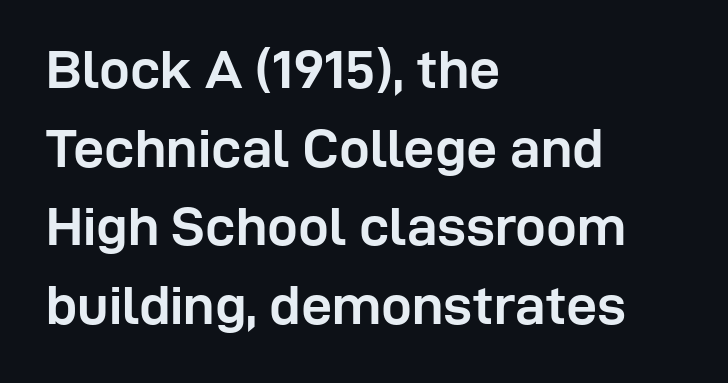
Each row of text sits above clean, open space. The face used here is rendered with its standard letterfit. Is the block centered? No — it sits flush against the left margin. As a designer I'd log this as weight 700, bold.
